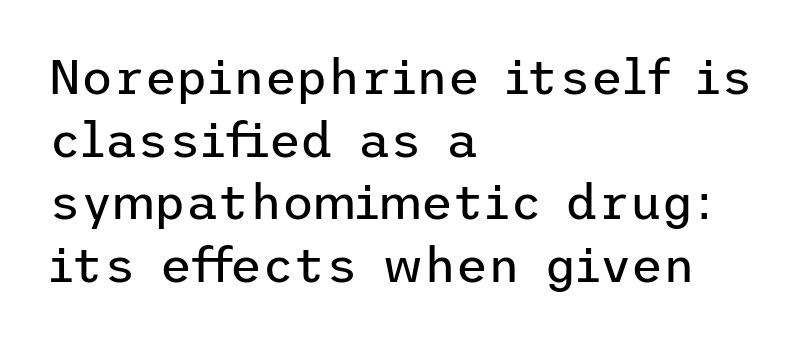
The image shows 49 px regular-weight sans-serif type, upright; set left-aligned, normal line spacing (1.28x), normal letter spacing, not underlined; low stroke contrast and a medium x-height.
